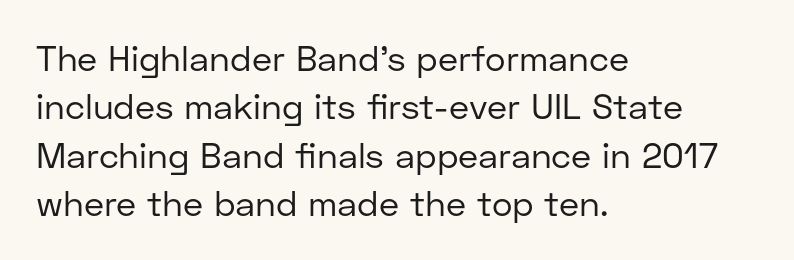
The image shows 35 px regular-weight sans-serif type, upright; set left-aligned, normal line spacing (1.38x), normal letter spacing, not underlined; low stroke contrast and a medium x-height.
